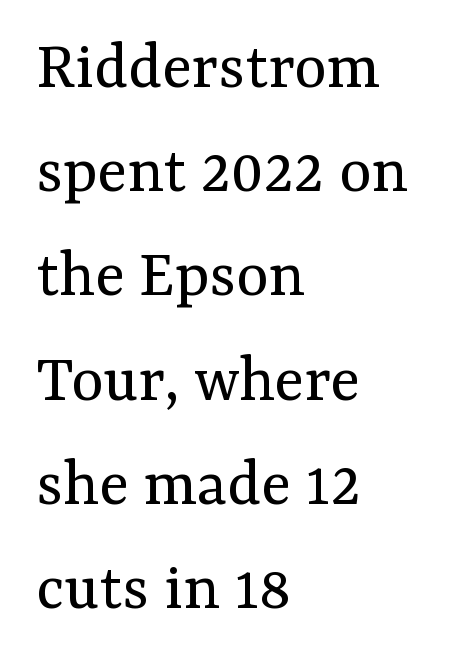
Q: Is the text bold? A: No.
Q: Is the text italic (slanted)? A: No, it is upright.
Q: Is the typeface a serif or a sans-serif typeface? A: Serif.
Q: Is the text underlined? A: No.
Q: How is the paragraph aligned? A: Left-aligned.
Q: Is the spacing between letters normal or unusually wide? A: Normal.
Q: Is the spacing between lines tight, normal or loose? A: Normal.
Q: Width (condensed, normal, or wide)? A: Normal.
Q: Stroke contrast? A: Medium.
Q: x-height? A: Medium.
Q: Monospaced? A: No.
